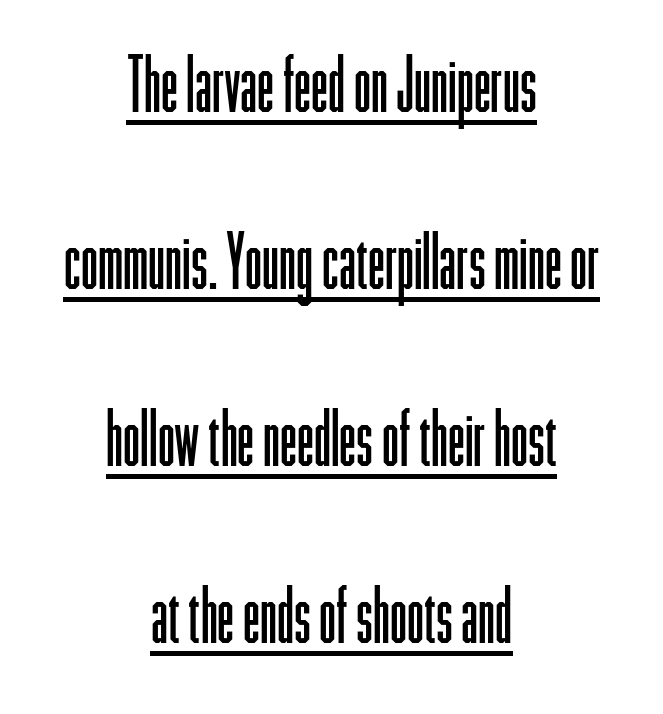
{"serif": "no", "italic": "no", "bold": "no", "weight": "light", "width": "condensed", "stroke_contrast": "low", "x_height": "medium", "monospaced": "no", "underline": "yes", "align": "center", "line_spacing": "loose", "line_spacing_ratio": 2.3, "letter_spacing": "normal", "letter_spacing_em": 0.0, "glyph_px": 77}
